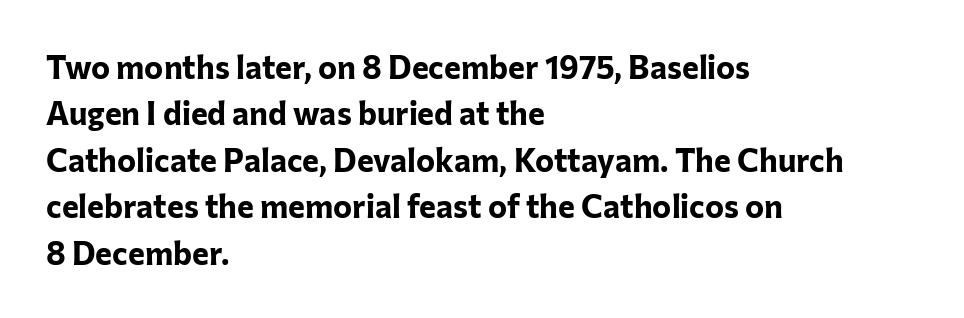
The image shows 32 px bold sans-serif type, upright; set left-aligned, normal line spacing (1.45x), normal letter spacing, not underlined; low stroke contrast and a medium x-height.
